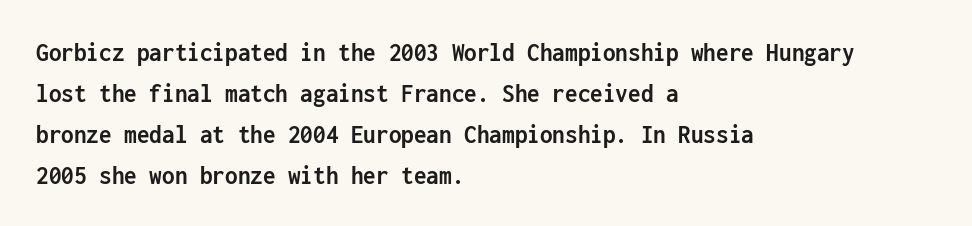
Q: Is the text bold? A: Yes.
Q: Is the text italic (slanted)? A: No, it is upright.
Q: Is the typeface a serif or a sans-serif typeface? A: Sans-serif.
Q: Is the text underlined? A: No.
Q: How is the paragraph aligned? A: Left-aligned.
Q: Is the spacing between letters normal or unusually wide? A: Normal.
Q: Is the spacing between lines tight, normal or loose? A: Normal.
Q: Width (condensed, normal, or wide)? A: Condensed.
Q: Stroke contrast? A: Low.
Q: x-height? A: Medium.
Q: Monospaced? A: Yes.
